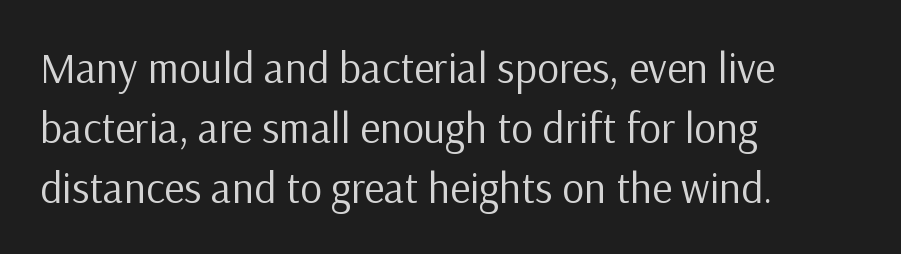
Q: Is the text bold? A: No.
Q: Is the text italic (slanted)? A: No, it is upright.
Q: Is the typeface a serif or a sans-serif typeface? A: Sans-serif.
Q: Is the text underlined? A: No.
Q: How is the paragraph aligned? A: Left-aligned.
Q: Is the spacing between letters normal or unusually wide? A: Normal.
Q: Is the spacing between lines tight, normal or loose? A: Normal.
Q: Width (condensed, normal, or wide)? A: Normal.
Q: Stroke contrast? A: Low.
Q: x-height? A: Medium.
Q: Monospaced? A: No.
